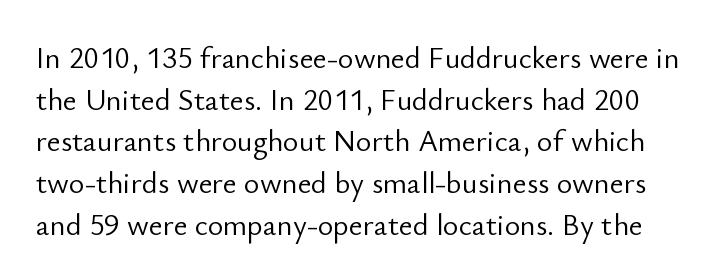
Q: Is the text bold? A: No.
Q: Is the text italic (slanted)? A: No, it is upright.
Q: Is the typeface a serif or a sans-serif typeface? A: Sans-serif.
Q: Is the text underlined? A: No.
Q: Is the spacing between letters normal or unusually wide? A: Normal.
Q: Is the spacing between lines tight, normal or loose? A: Normal.
Q: Width (condensed, normal, or wide)? A: Normal.
Q: Stroke contrast? A: Low.
Q: x-height? A: Small.
Q: Monospaced? A: No.
